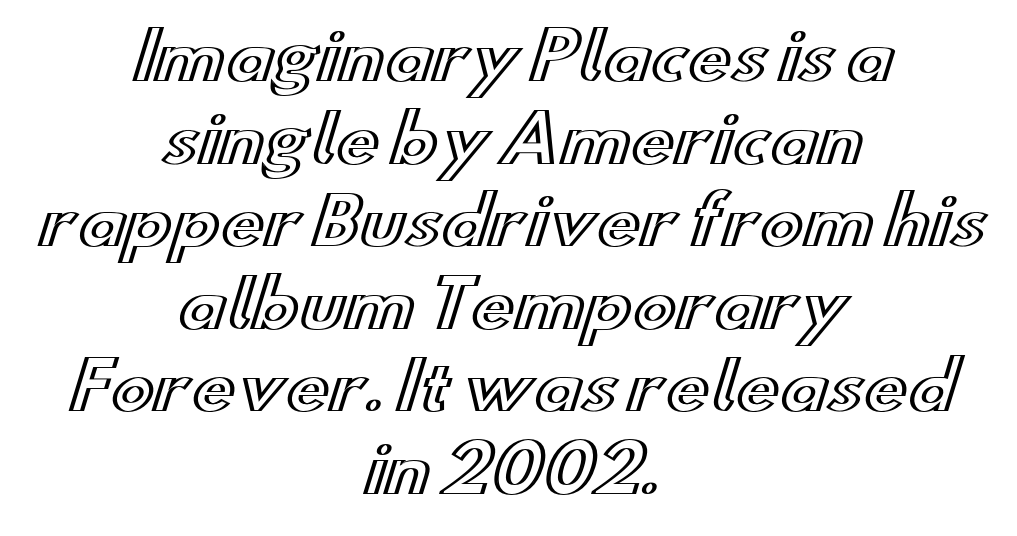
{"width": "wide", "x_height": "small", "monospaced": "no", "underline": "no", "align": "center", "line_spacing": "normal", "line_spacing_ratio": 1.27, "letter_spacing": "normal", "letter_spacing_em": 0.0, "glyph_px": 65}
